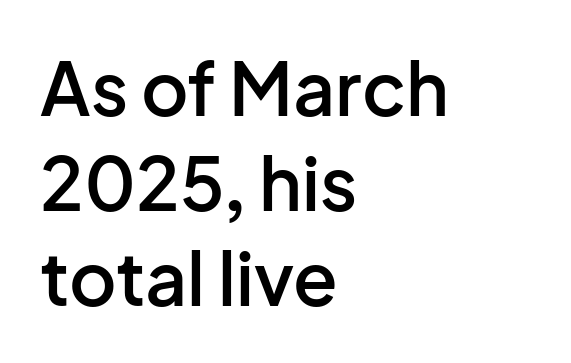
{"serif": "no", "italic": "no", "bold": "semi", "weight": "semibold", "width": "normal", "stroke_contrast": "low", "x_height": "medium", "monospaced": "no", "underline": "no", "align": "left", "line_spacing": "normal", "line_spacing_ratio": 1.3, "letter_spacing": "normal", "letter_spacing_em": 0.0, "glyph_px": 73}
